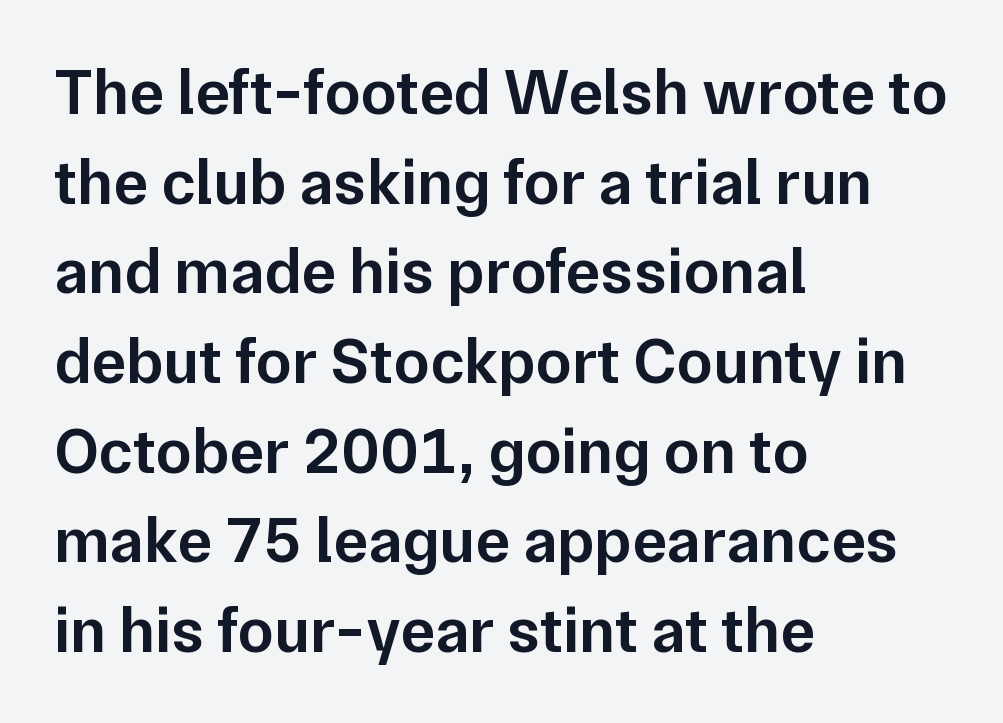
Q: Is the text bold? A: Semi-bold.
Q: Is the text italic (slanted)? A: No, it is upright.
Q: Is the typeface a serif or a sans-serif typeface? A: Sans-serif.
Q: Is the text underlined? A: No.
Q: How is the paragraph aligned? A: Left-aligned.
Q: Is the spacing between letters normal or unusually wide? A: Normal.
Q: Is the spacing between lines tight, normal or loose? A: Normal.
Q: Width (condensed, normal, or wide)? A: Normal.
Q: Stroke contrast? A: Low.
Q: x-height? A: Medium.
Q: Monospaced? A: No.
